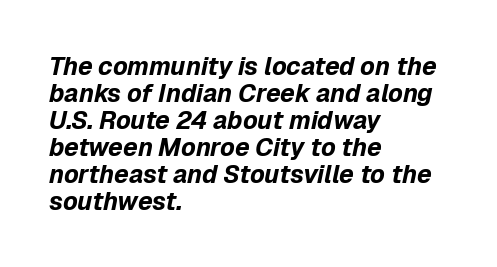
Q: Is the text bold? A: Yes.
Q: Is the text italic (slanted)? A: Yes, it leans right by about 12 degrees.
Q: Is the text underlined? A: No.
Q: How is the paragraph aligned? A: Left-aligned.
Q: Is the spacing between letters normal or unusually wide? A: Normal.
Q: Is the spacing between lines tight, normal or loose? A: Tight.
